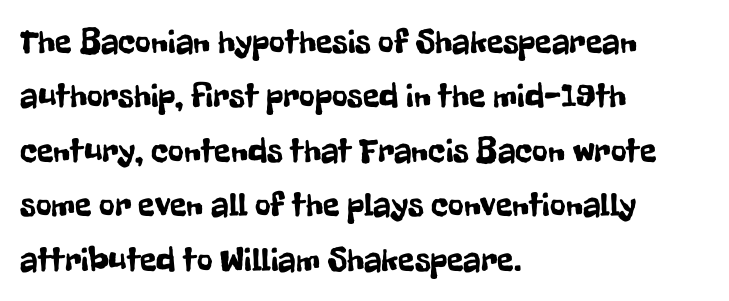
Q: Is the text italic (slanted)? A: No, it is upright.
Q: Is the typeface a serif or a sans-serif typeface? A: Sans-serif.
Q: Is the text underlined? A: No.
Q: How is the paragraph aligned? A: Left-aligned.
Q: Is the spacing between letters normal or unusually wide? A: Normal.
Q: Is the spacing between lines tight, normal or loose? A: Normal.
Q: Width (condensed, normal, or wide)? A: Condensed.
Q: Stroke contrast? A: Low.
Q: x-height? A: Medium.
Q: Monospaced? A: No.
